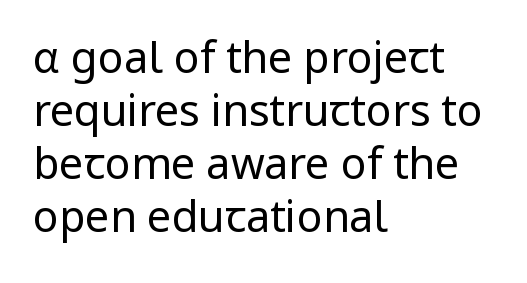
The image shows 43 px regular-weight sans-serif type, upright; set left-aligned, line spacing 1.23x, normal letter spacing, not underlined; low stroke contrast and a medium x-height.
